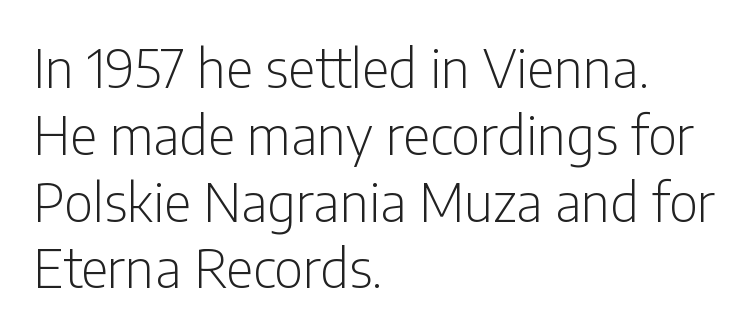
Q: Is the text bold? A: No.
Q: Is the text italic (slanted)? A: No, it is upright.
Q: Is the typeface a serif or a sans-serif typeface? A: Sans-serif.
Q: Is the text underlined? A: No.
Q: How is the paragraph aligned? A: Left-aligned.
Q: Is the spacing between letters normal or unusually wide? A: Normal.
Q: Is the spacing between lines tight, normal or loose? A: Normal.
Q: Width (condensed, normal, or wide)? A: Condensed.
Q: Stroke contrast? A: Low.
Q: x-height? A: Medium.
Q: Monospaced? A: No.
